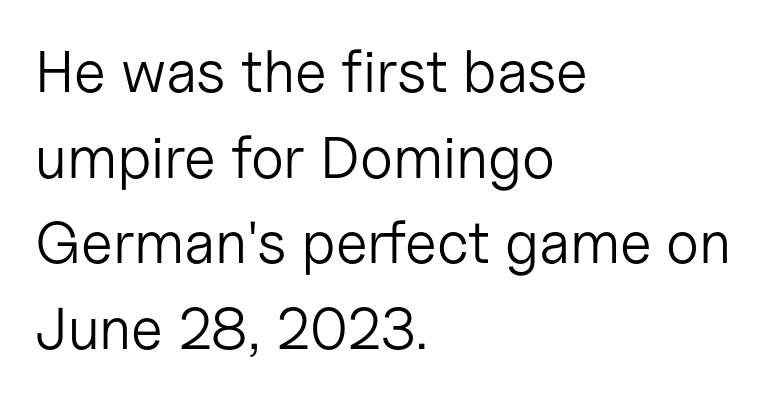
The image shows 59 px light sans-serif type, upright; set left-aligned, normal line spacing (1.45x), normal letter spacing, not underlined; low stroke contrast and a medium x-height.
